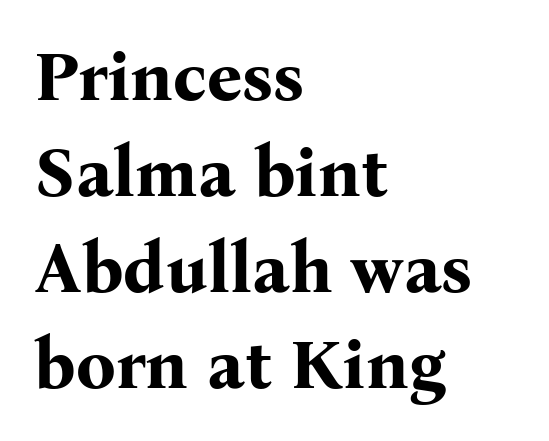
The image shows 70 px bold serif type, upright; set left-aligned, normal line spacing (1.37x), normal letter spacing, not underlined; medium stroke contrast and a medium x-height.
